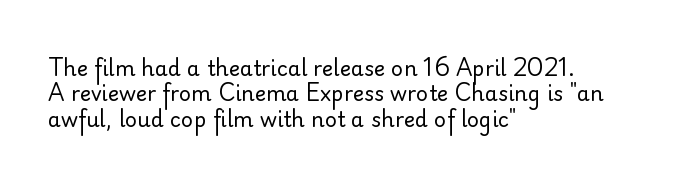
Q: Is the text bold? A: No.
Q: Is the text italic (slanted)? A: No, it is upright.
Q: Is the text underlined? A: No.
Q: How is the paragraph aligned? A: Left-aligned.
Q: Is the spacing between letters normal or unusually wide? A: Normal.
